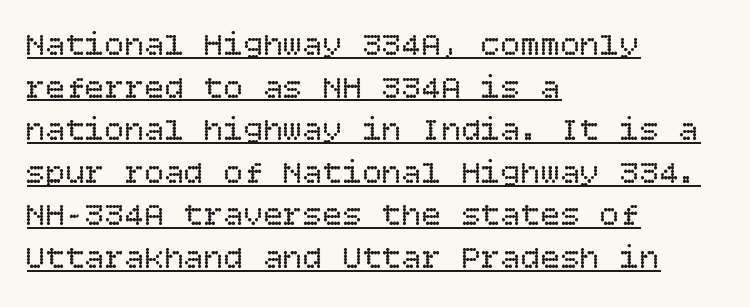
{"italic": "no", "bold": "no", "weight": "regular", "width": "normal", "stroke_contrast": "low", "x_height": "large", "underline": "yes", "align": "left", "line_spacing": "normal", "line_spacing_ratio": 1.29, "letter_spacing": "normal", "letter_spacing_em": 0.0, "glyph_px": 33}
